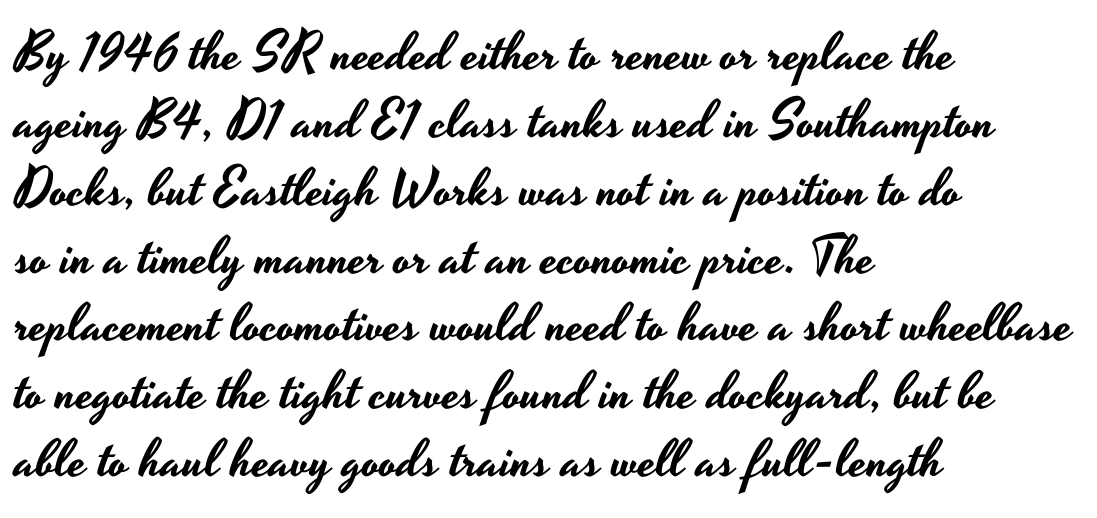
Q: Is the text italic (slanted)? A: Yes.
Q: Is the typeface a serif or a sans-serif typeface? A: Sans-serif.
Q: Is the text underlined? A: No.
Q: How is the paragraph aligned? A: Left-aligned.
Q: Is the spacing between letters normal or unusually wide? A: Normal.
Q: Is the spacing between lines tight, normal or loose? A: Normal.
Q: Width (condensed, normal, or wide)? A: Wide.
Q: Stroke contrast? A: Low.
Q: x-height? A: Small.
Q: Monospaced? A: No.
